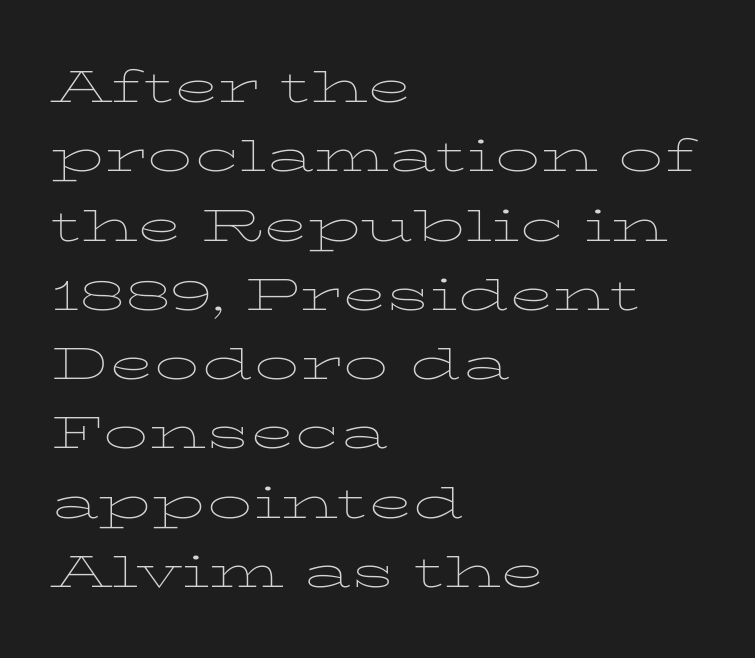
Q: Is the text bold? A: No.
Q: Is the text italic (slanted)? A: No, it is upright.
Q: Is the typeface a serif or a sans-serif typeface? A: Serif.
Q: Is the text underlined? A: No.
Q: How is the paragraph aligned? A: Left-aligned.
Q: Is the spacing between letters normal or unusually wide? A: Normal.
Q: Is the spacing between lines tight, normal or loose? A: Normal.
Q: Width (condensed, normal, or wide)? A: Wide.
Q: Stroke contrast? A: Low.
Q: x-height? A: Medium.
Q: Monospaced? A: No.
